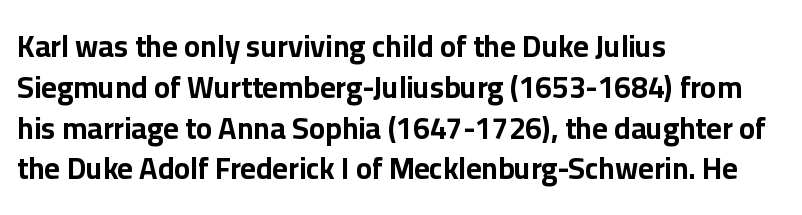
The image shows 30 px bold sans-serif type, upright; set left-aligned, normal line spacing (1.36x), normal letter spacing, not underlined; low stroke contrast and a medium x-height.
